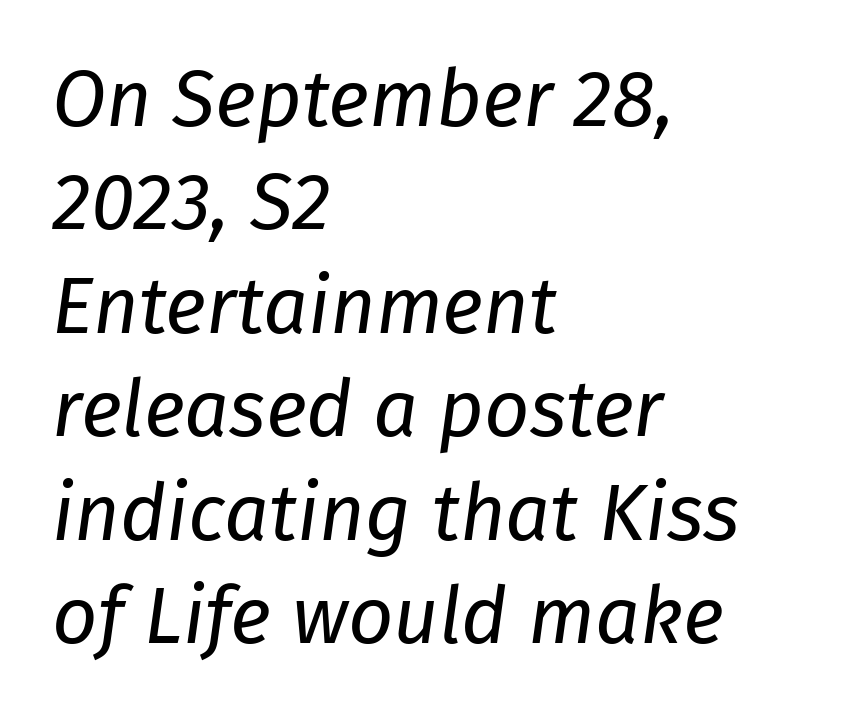
{"italic": "yes", "lean": "right", "slant_degrees": 8, "bold": "no", "weight": "regular", "width": "normal", "stroke_contrast": "low", "x_height": "medium", "monospaced": "no", "underline": "no", "align": "left", "line_spacing": "normal", "line_spacing_ratio": 1.31, "letter_spacing": "normal", "letter_spacing_em": 0.0, "glyph_px": 79}
